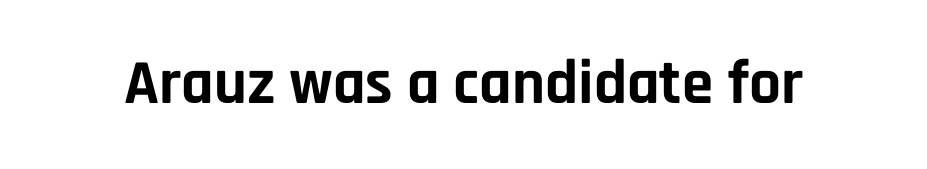
Q: Is the text bold? A: Yes.
Q: Is the text italic (slanted)? A: No, it is upright.
Q: Is the typeface a serif or a sans-serif typeface? A: Sans-serif.
Q: Is the text underlined? A: No.
Q: Is the spacing between letters normal or unusually wide? A: Normal.
Q: Width (condensed, normal, or wide)? A: Normal.
Q: Stroke contrast? A: Low.
Q: x-height? A: Large.
Q: Monospaced? A: No.
